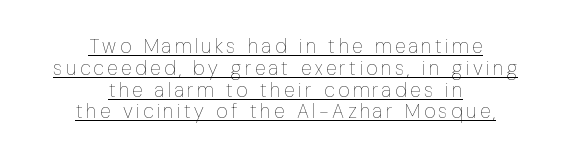
{"italic": "no", "bold": "no", "underline": "yes", "align": "center", "line_spacing": "tight", "line_spacing_ratio": 1.09, "glyph_px": 20}
